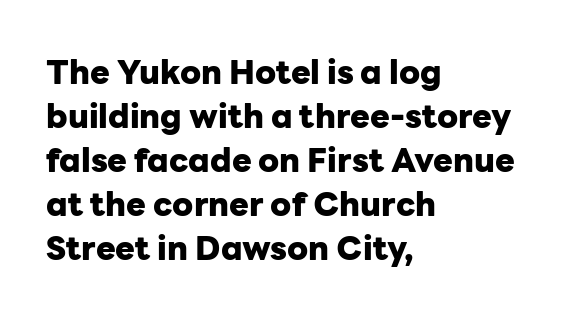
Q: Is the text bold? A: Yes.
Q: Is the text italic (slanted)? A: No, it is upright.
Q: Is the typeface a serif or a sans-serif typeface? A: Sans-serif.
Q: Is the text underlined? A: No.
Q: How is the paragraph aligned? A: Left-aligned.
Q: Is the spacing between letters normal or unusually wide? A: Normal.
Q: Is the spacing between lines tight, normal or loose? A: Normal.
Q: Width (condensed, normal, or wide)? A: Normal.
Q: Stroke contrast? A: Low.
Q: x-height? A: Medium.
Q: Monospaced? A: No.
